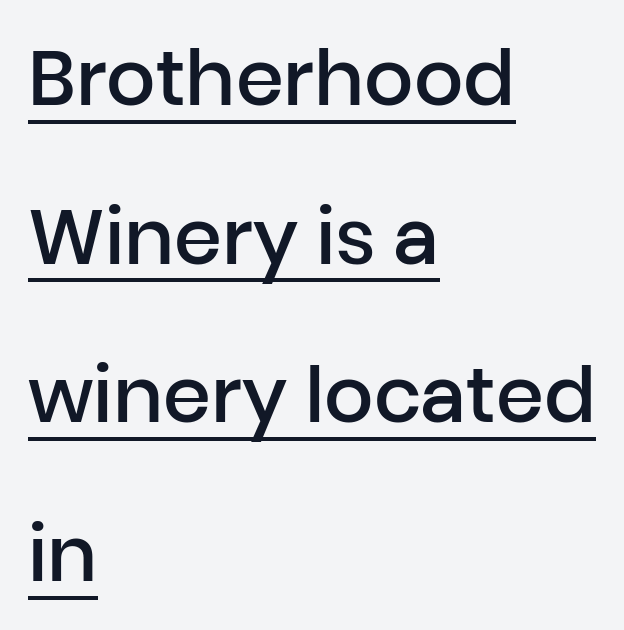
Q: Is the text bold? A: Semi-bold.
Q: Is the text italic (slanted)? A: No, it is upright.
Q: Is the typeface a serif or a sans-serif typeface? A: Sans-serif.
Q: Is the text underlined? A: Yes.
Q: How is the paragraph aligned? A: Left-aligned.
Q: Is the spacing between letters normal or unusually wide? A: Normal.
Q: Is the spacing between lines tight, normal or loose? A: Loose.
Q: Width (condensed, normal, or wide)? A: Normal.
Q: Stroke contrast? A: Low.
Q: x-height? A: Medium.
Q: Monospaced? A: No.
